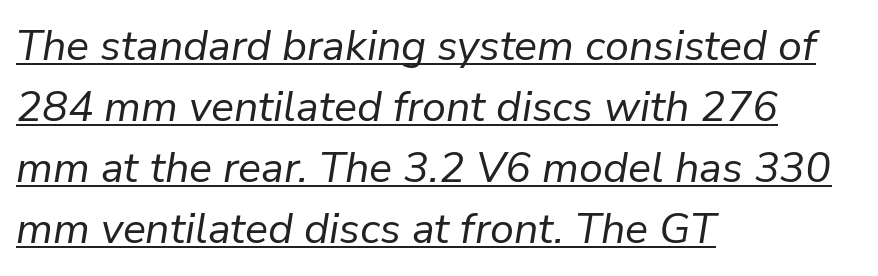
{"italic": "yes", "lean": "right", "slant_degrees": 9, "bold": "no", "weight": "regular", "width": "normal", "stroke_contrast": "low", "x_height": "medium", "monospaced": "no", "underline": "yes", "align": "left", "line_spacing": "normal", "line_spacing_ratio": 1.42, "letter_spacing": "normal", "letter_spacing_em": 0.0, "glyph_px": 43}
